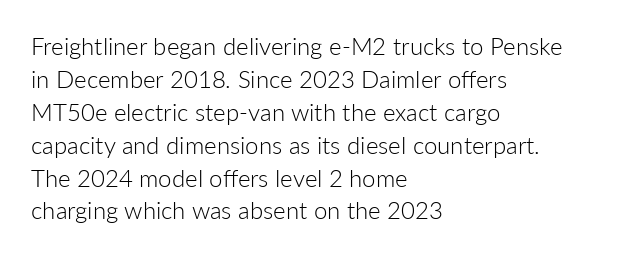
Q: Is the text bold? A: No.
Q: Is the text italic (slanted)? A: No, it is upright.
Q: Is the text underlined? A: No.
Q: How is the paragraph aligned? A: Left-aligned.
Q: Is the spacing between letters normal or unusually wide? A: Normal.
Q: Is the spacing between lines tight, normal or loose? A: Normal.
